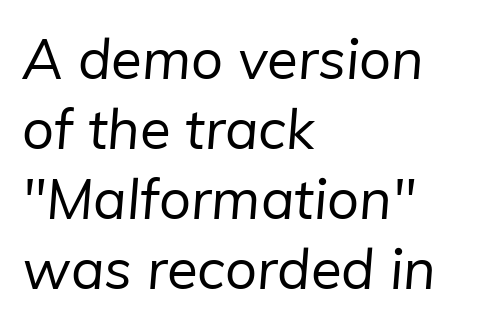
{"serif": "no", "bold": "no", "weight": "regular", "width": "normal", "stroke_contrast": "low", "x_height": "medium", "monospaced": "no", "underline": "no", "align": "left", "line_spacing": "normal", "line_spacing_ratio": 1.25, "letter_spacing": "normal", "letter_spacing_em": 0.0, "glyph_px": 56}
